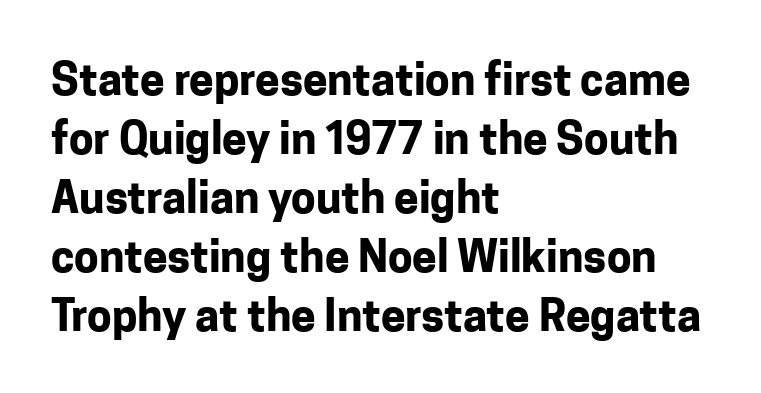
The image shows 44 px bold sans-serif type, upright; set left-aligned, normal line spacing (1.34x), normal letter spacing, not underlined; low stroke contrast and a medium x-height.
